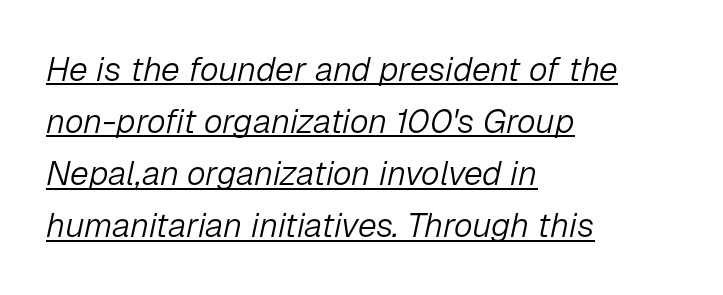
The image shows 34 px light type, italic (leaning right); set left-aligned, normal line spacing (1.53x), normal letter spacing, underlined; low stroke contrast and a medium x-height.
